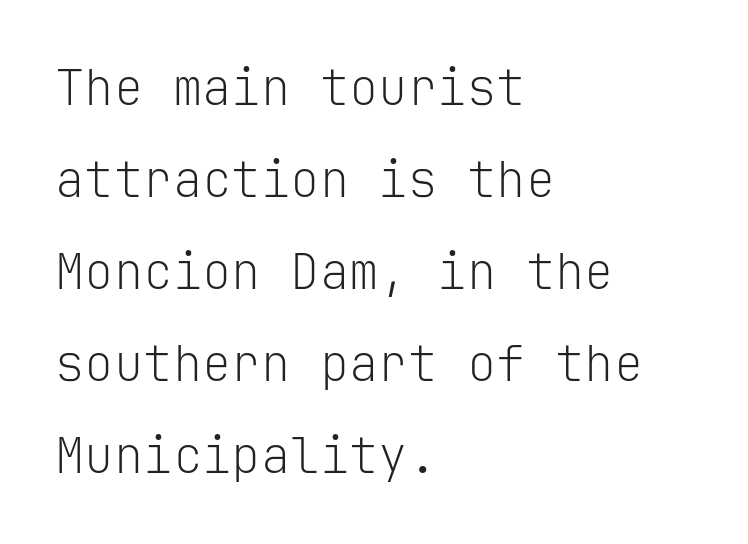
The image shows 49 px light sans-serif type, upright, monospaced; set left-aligned, line spacing 1.88x, normal letter spacing, not underlined; low stroke contrast and a medium x-height.
